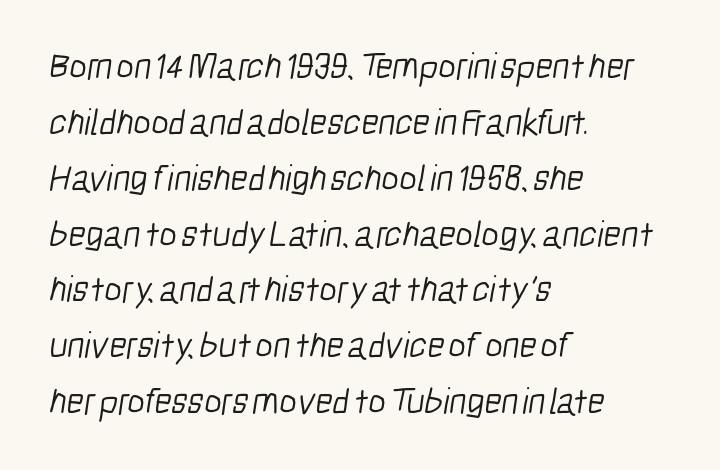
The horizontal fit of the characters is conventional and even. The paragraph shown leans on its left margin. Does the leading feel generous? No, just average. The passage shown is not bold in any degree.
